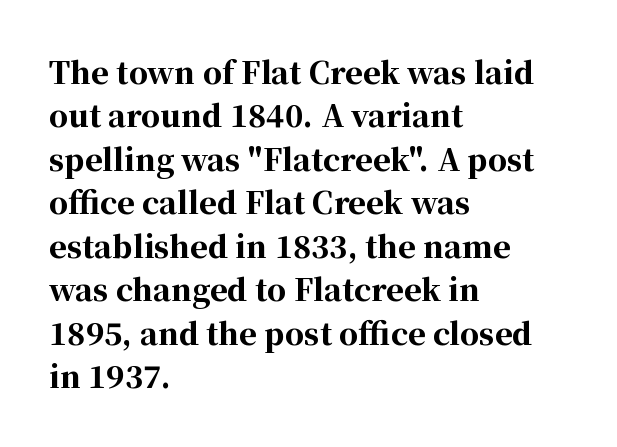
The image shows 30 px bold serif type, upright; set left-aligned, normal line spacing (1.45x), normal letter spacing, not underlined; high stroke contrast and a medium x-height.
